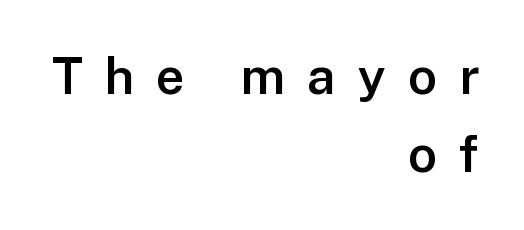
No italicization has been applied; the sample stays upright. Letterform terminals end flat and unadorned throughout the passage. You could not count columns in this text — the font is proportionally spaced. This is the in-between weight designers call semibold or demi. This sample is right-justified, so line beginnings fall wherever the words allow.
